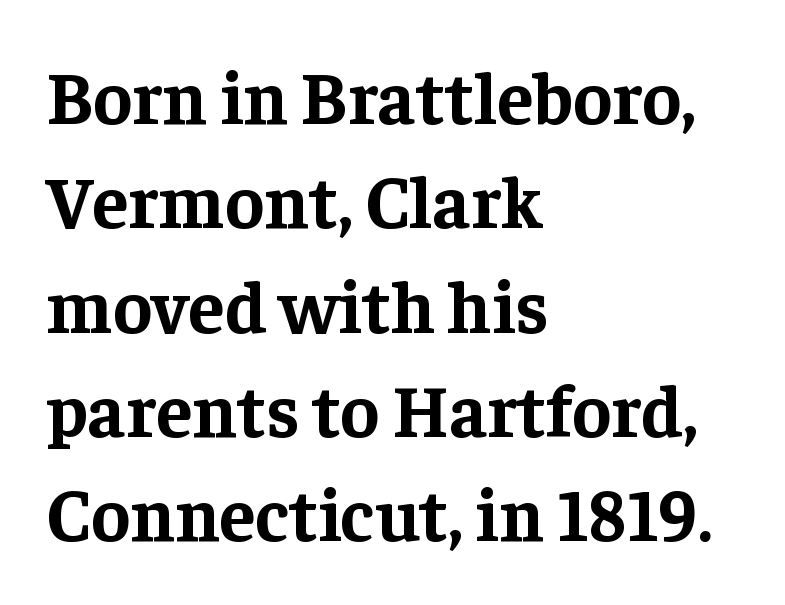
The image shows 74 px bold serif type, upright; set left-aligned, normal line spacing (1.41x), normal letter spacing, not underlined; low stroke contrast and a medium x-height.
